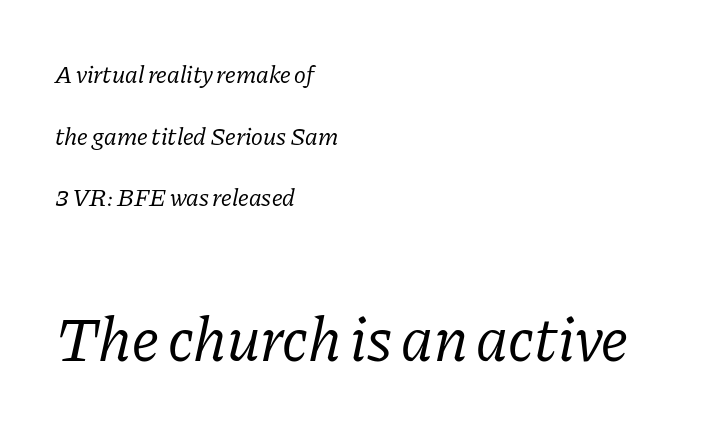
Q: Is the text bold? A: No.
Q: Is the text italic (slanted)? A: Yes, it leans right by about 11 degrees.
Q: Is the typeface a serif or a sans-serif typeface? A: Serif.
Q: Is the text underlined? A: No.
Q: How is the paragraph aligned? A: Left-aligned.
Q: Is the spacing between letters normal or unusually wide? A: Normal.
Q: Is the spacing between lines tight, normal or loose? A: Loose.
Q: Which block of text is set in a larger size, the first (top) or the second (bottom)? A: The second (bottom) one.
Q: Width (condensed, normal, or wide)? A: Normal.
Q: Stroke contrast? A: Low.
Q: x-height? A: Medium.
Q: Monospaced? A: No.
